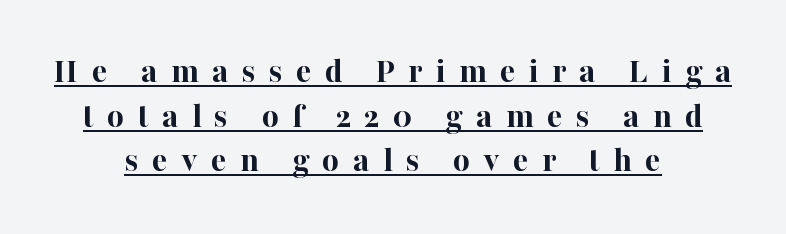
The lettering is marked with a stroke running underneath it. As a designer I'd log this as weight 700, bold. In terms of posture, this sample is upright. The face used here is rendered with a markedly widened letterfit. Here the designer chose a conventional face with non-uniform glyph widths. This sample uses a serif face.
